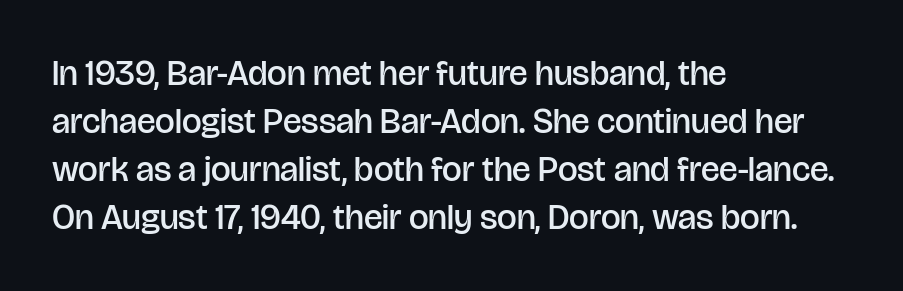
The image shows 35 px semibold sans-serif type, upright; set left-aligned, normal line spacing (1.37x), normal letter spacing, not underlined; low stroke contrast and a large x-height.
